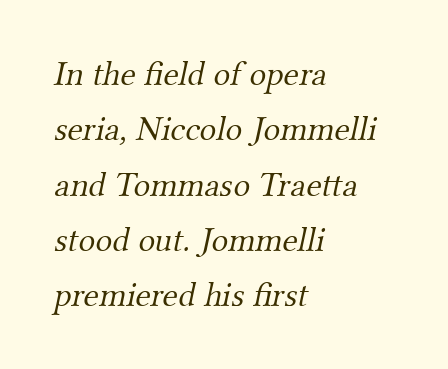
{"serif": "yes", "bold": "no", "weight": "light", "width": "normal", "stroke_contrast": "medium", "x_height": "small", "monospaced": "no", "underline": "no", "align": "left", "line_spacing": "normal", "line_spacing_ratio": 1.58, "letter_spacing": "normal", "letter_spacing_em": 0.0, "glyph_px": 35}
